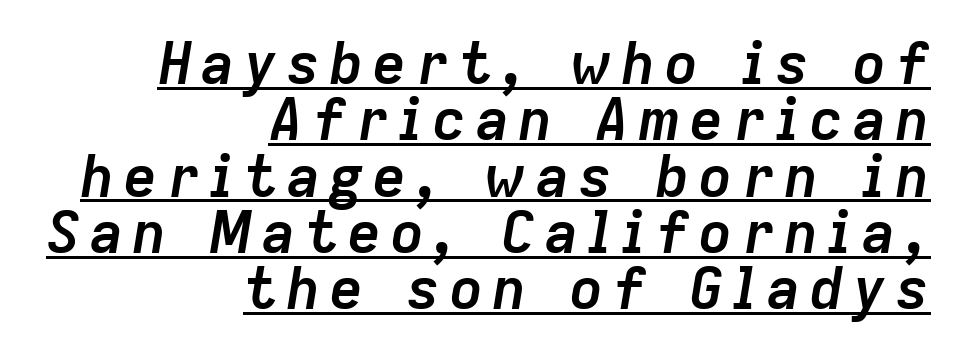
Typographic density is high because the face is bold. Is this a fixed-width face? No — the glyphs have proportional, varying widths. The font's italic variant was chosen for this text. Leftover space on each line is placed entirely before the opening word. Cramped leading. The specimen includes a rule beneath the text block's lines.
